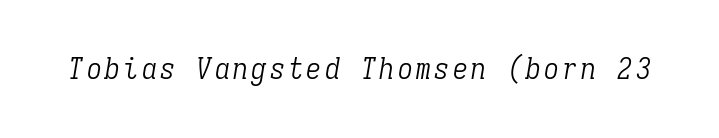
{"serif": "yes", "italic": "yes", "lean": "right", "slant_degrees": 9, "bold": "no", "weight": "light", "width": "condensed", "stroke_contrast": "low", "x_height": "medium", "monospaced": "yes", "underline": "no", "glyph_px": 30}
